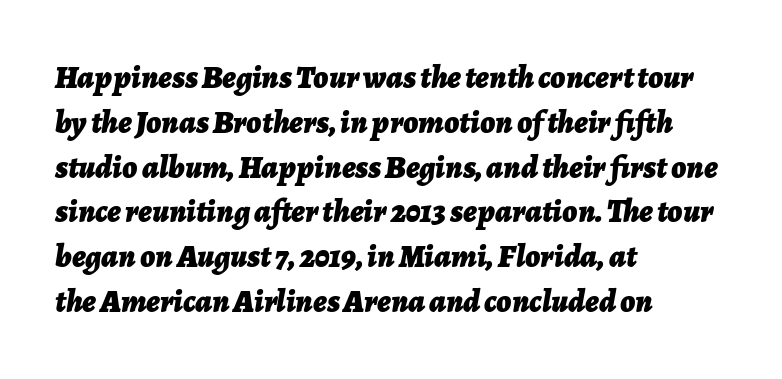
Vertically, the passage feels balanced, rows spaced as you'd expect. A typesetter would call this zero additional tracking. Is the type slanted? Yes — the strokes lean at a clear angle. Every letter is thick-stroked: bold, no question. Note the varied advance widths — an 'i' is clearly narrower than an 'm'.
